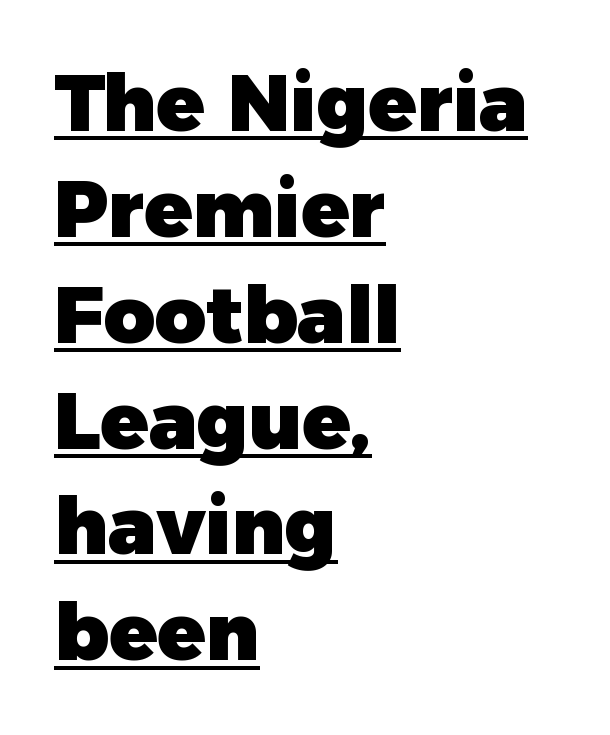
Q: Is the text bold? A: Yes.
Q: Is the text italic (slanted)? A: No, it is upright.
Q: Is the typeface a serif or a sans-serif typeface? A: Sans-serif.
Q: Is the text underlined? A: Yes.
Q: How is the paragraph aligned? A: Left-aligned.
Q: Is the spacing between letters normal or unusually wide? A: Normal.
Q: Is the spacing between lines tight, normal or loose? A: Normal.
Q: Width (condensed, normal, or wide)? A: Normal.
Q: Stroke contrast? A: Low.
Q: x-height? A: Medium.
Q: Monospaced? A: No.
